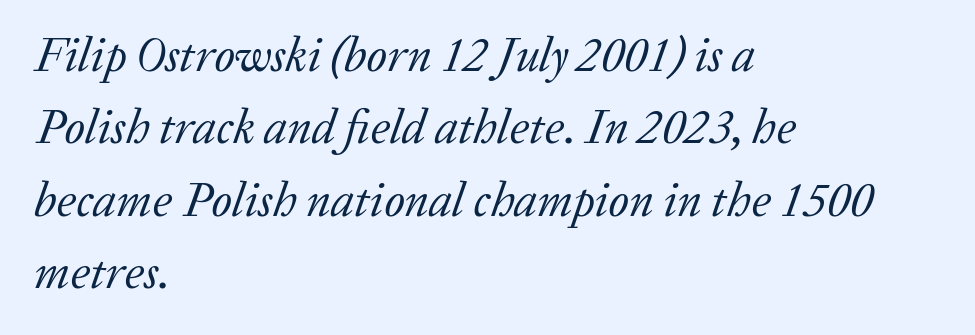
The image shows 48 px regular-weight serif type, italic (leaning right); set left-aligned, normal line spacing (1.51x), normal letter spacing, not underlined; low stroke contrast and a medium x-height.
